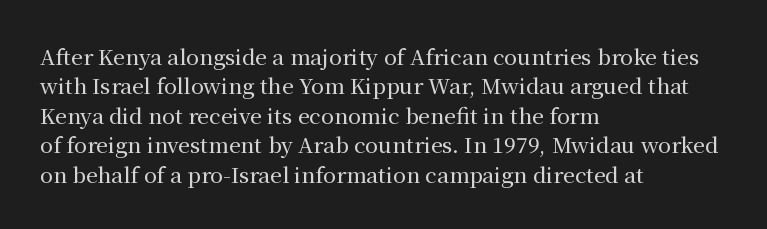
Q: Is the text italic (slanted)? A: No, it is upright.
Q: Is the text underlined? A: No.
Q: How is the paragraph aligned? A: Left-aligned.
Q: Is the spacing between letters normal or unusually wide? A: Normal.
Q: Is the spacing between lines tight, normal or loose? A: Normal.
